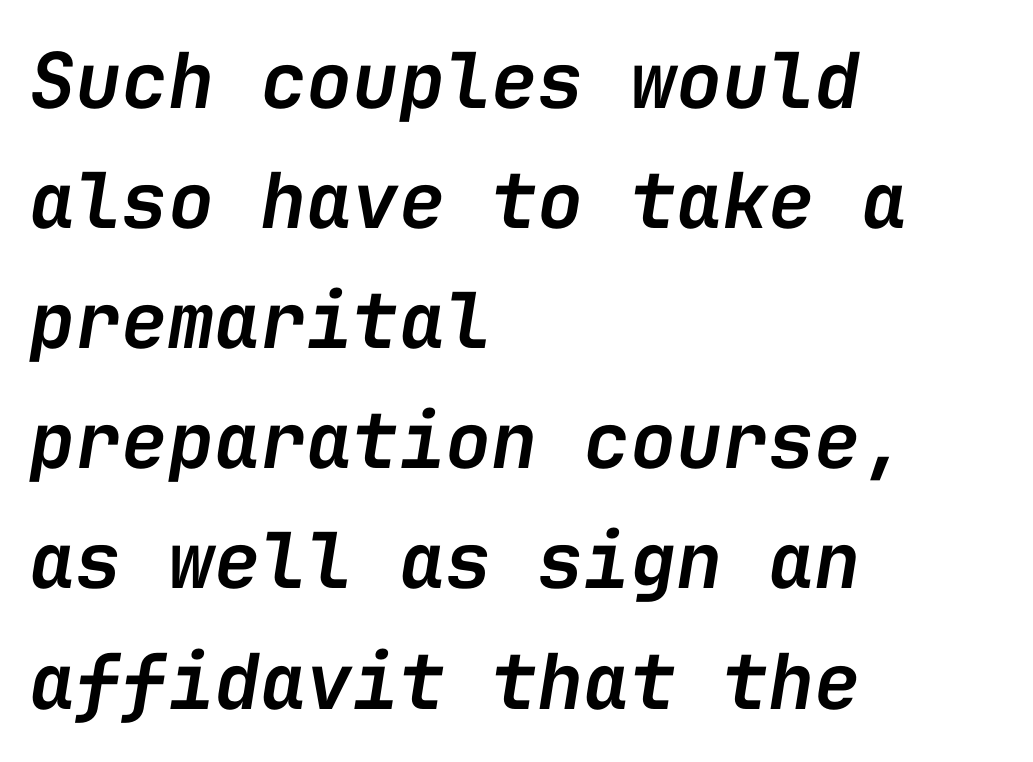
{"italic": "yes", "lean": "right", "slant_degrees": 9, "bold": "semi", "weight": "semibold", "width": "normal", "stroke_contrast": "low", "x_height": "medium", "monospaced": "yes", "underline": "no", "align": "left", "line_spacing": "normal", "line_spacing_ratio": 1.56, "letter_spacing": "normal", "letter_spacing_em": 0.0, "glyph_px": 77}
